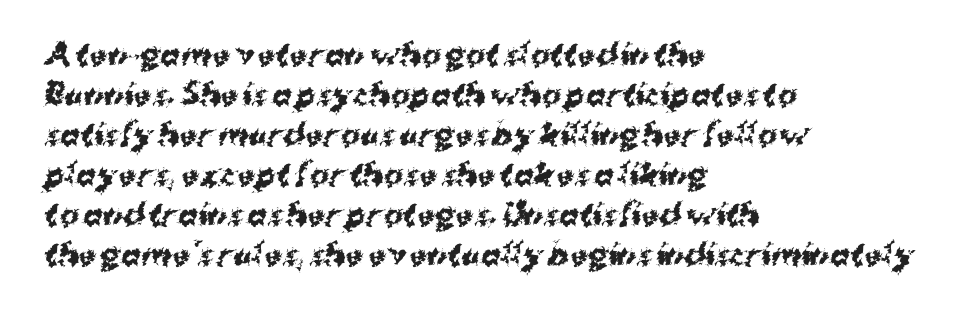
Vertically, the passage feels balanced, rows spaced as you'd expect. These lines keep a tight, regular rhythm from letter to letter. This sample is left-justified, so line endings fall wherever the words run out. Bold? Absolutely — the strokes are thick and heavy. Each letter keeps its own natural width here, so spacing adapts to shape. The glyphs in this specimen are sans serif.
